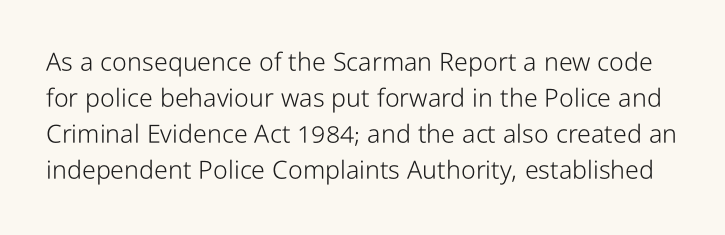
This rendering leaves character spacing at its baseline value. No heavy texture on the line: the type isn't bold. Unlike italic type, these characters show no tilt at all. Lines of text with bare space underneath. One glance says typical: line gaps are just what's usual.
